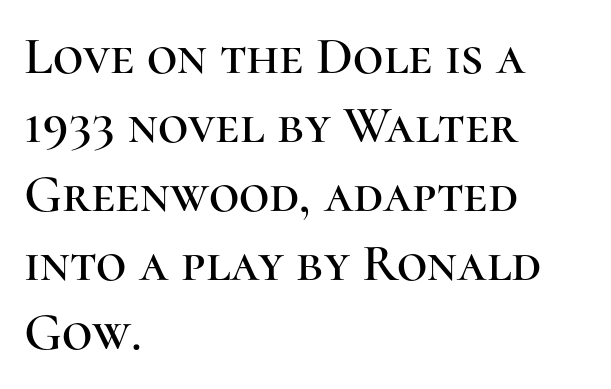
A serif font was chosen for this passage. Regarding leading, the lines here are spaced in the standard way. Line starts are locked; line ends wander. This is the regular roman posture of the typeface. Descenders are the only things crossing below the line. Compared with typical body copy, the letter spacing here is the same.
